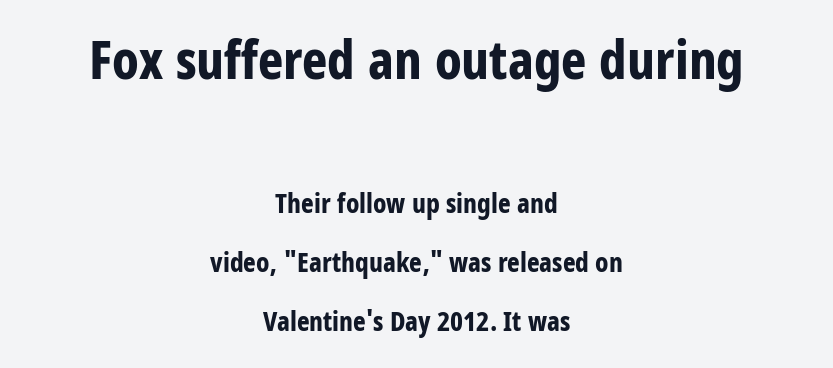
These lines were composed using upright roman letters. Typesetter's note: full bold, strokes at maximum text heaviness. The lines are spread far apart with generous leading. Does the type have serifs? No, each stem ends abruptly. A typesetter would call this zero additional tracking. The passage shown is typed in a proportional face where columns would drift.
